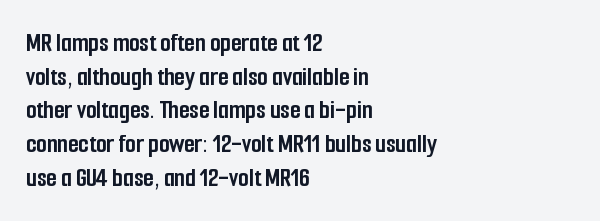
Q: Is the text bold? A: Yes.
Q: Is the text italic (slanted)? A: No, it is upright.
Q: Is the text underlined? A: No.
Q: How is the paragraph aligned? A: Left-aligned.
Q: Is the spacing between letters normal or unusually wide? A: Normal.
Q: Is the spacing between lines tight, normal or loose? A: Normal.
